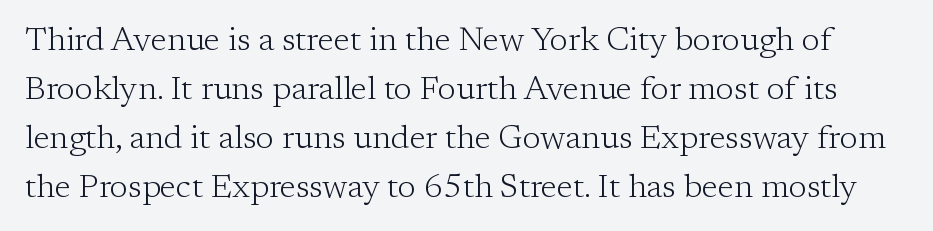
The image shows 33 px light serif type, upright; set normal line spacing (1.48x), normal letter spacing, not underlined; low stroke contrast and a medium x-height.
